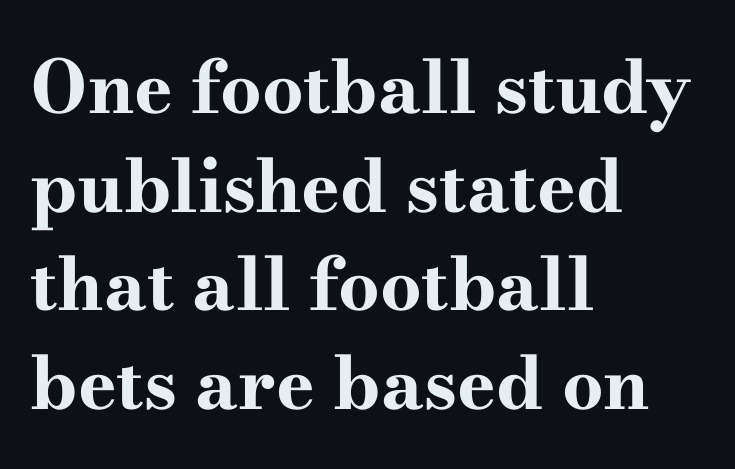
Heft: maximum for text — a bold. What's the leading like? Ordinary, nothing unusual. Layout note: lines flush left. Upright lettering throughout.
